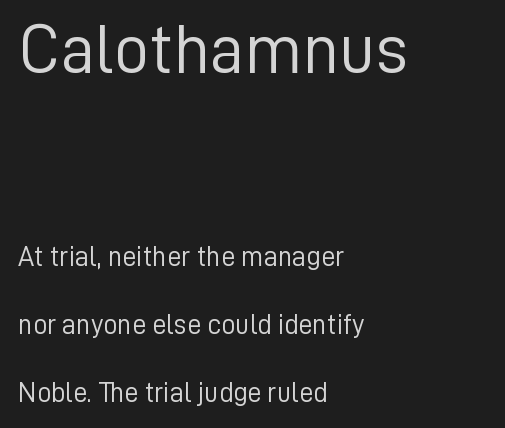
Q: Is the text bold? A: No.
Q: Is the text italic (slanted)? A: No, it is upright.
Q: Is the typeface a serif or a sans-serif typeface? A: Sans-serif.
Q: Is the text underlined? A: No.
Q: How is the paragraph aligned? A: Left-aligned.
Q: Is the spacing between letters normal or unusually wide? A: Normal.
Q: Is the spacing between lines tight, normal or loose? A: Loose.
Q: Which block of text is set in a larger size, the first (top) or the second (bottom)? A: The first (top) one.
Q: Width (condensed, normal, or wide)? A: Normal.
Q: Stroke contrast? A: Low.
Q: x-height? A: Medium.
Q: Monospaced? A: No.
